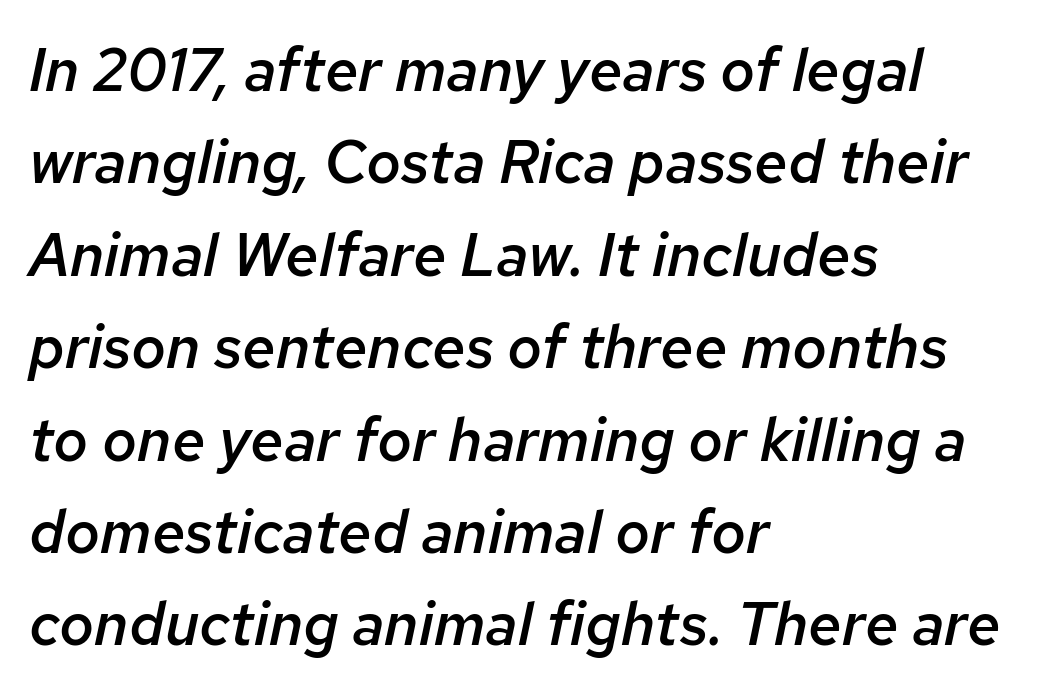
{"italic": "yes", "lean": "right", "slant_degrees": 12, "bold": "semi", "weight": "semibold", "width": "normal", "stroke_contrast": "low", "x_height": "medium", "monospaced": "no", "underline": "no", "align": "left", "line_spacing": "normal", "line_spacing_ratio": 1.54, "letter_spacing": "normal", "letter_spacing_em": 0.0, "glyph_px": 60}
